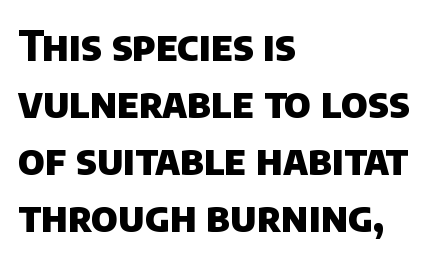
This sample uses a sans-serif face. What weight is shown? A full bold with thick strokes. Typeset ragged right — the left edge is the straight one. The block of text has a typical density, with ordinary space between rows. Character widths vary here, with narrow letters taking less room than wide ones.
